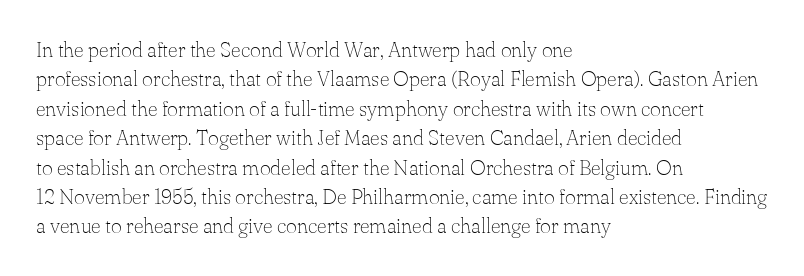
Q: Is the text bold? A: No.
Q: Is the text italic (slanted)? A: No, it is upright.
Q: Is the text underlined? A: No.
Q: How is the paragraph aligned? A: Left-aligned.
Q: Is the spacing between letters normal or unusually wide? A: Normal.
Q: Is the spacing between lines tight, normal or loose? A: Normal.
